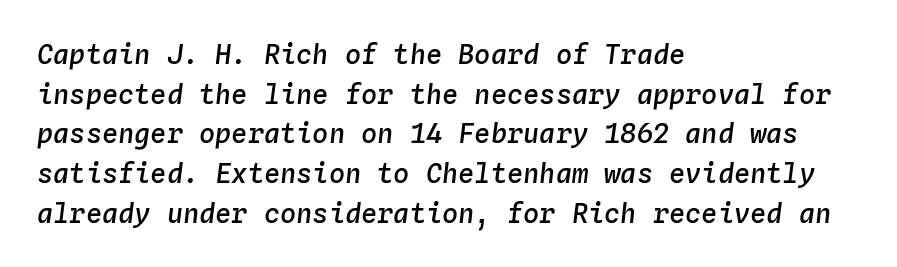
{"italic": "yes", "lean": "right", "slant_degrees": 4, "bold": "semi", "underline": "no", "align": "left", "line_spacing": "normal", "line_spacing_ratio": 1.47, "letter_spacing": "normal", "letter_spacing_em": 0.0, "glyph_px": 27}
